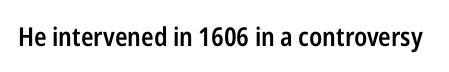
The image shows 26 px text type, upright; set normal letter spacing, not underlined.
